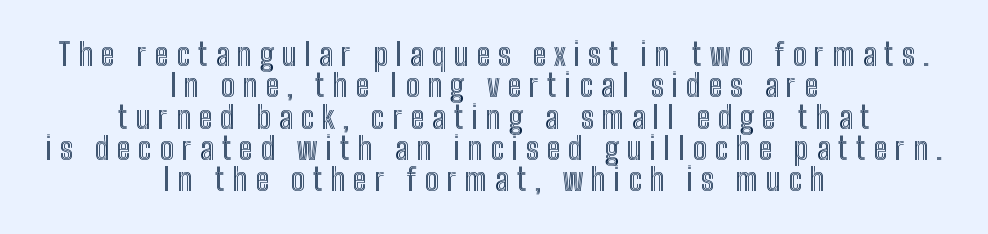
{"italic": "no", "width": "condensed", "x_height": "medium", "monospaced": "no", "underline": "no", "align": "center", "line_spacing": "tight", "line_spacing_ratio": 1.01, "letter_spacing": "wide", "letter_spacing_em": 0.25, "glyph_px": 31}
